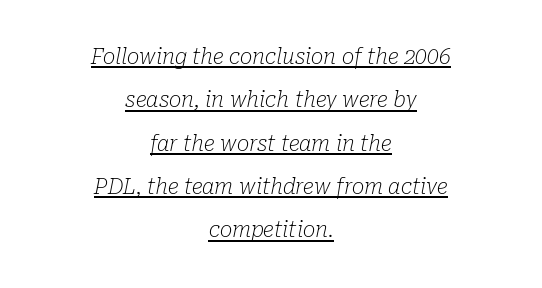
These lines are centered, leaving both edges ragged. Slant detected: the letters are inclined. The line texture is even and compact thanks to regular tracking. Line spacing here is loose. Underlining? Definitely there. Stroke mass is kept to a normal reading level or below.
